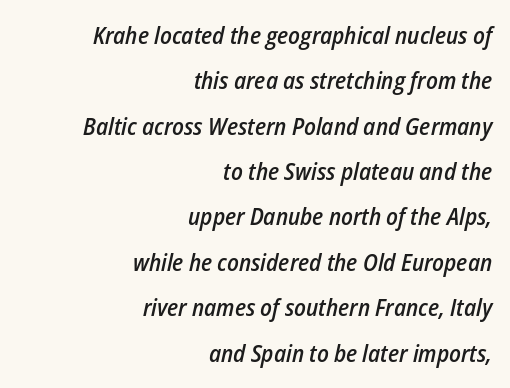
Look at the stroke-to-counter ratio: somewhat heavy, a semibold. Default kerning and tracking; the words read as compact shapes. The space directly below the letters is spotless. Line ends are locked; line starts wander. The specimen reads as italic at a glance.
